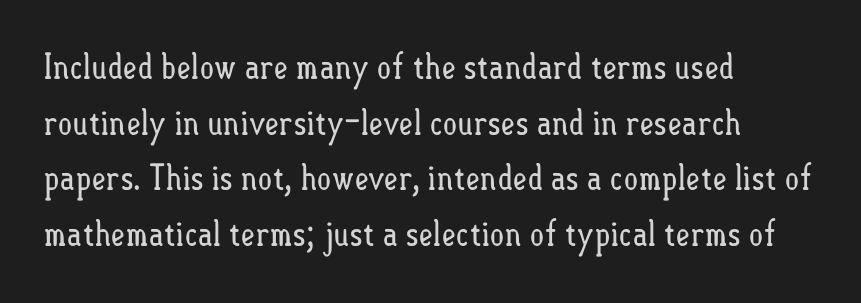
{"italic": "no", "bold": "no", "weight": "regular", "width": "condensed", "stroke_contrast": "low", "x_height": "small", "monospaced": "no", "underline": "no", "align": "left", "line_spacing": "normal", "line_spacing_ratio": 1.59, "letter_spacing": "normal", "letter_spacing_em": 0.0, "glyph_px": 35}
